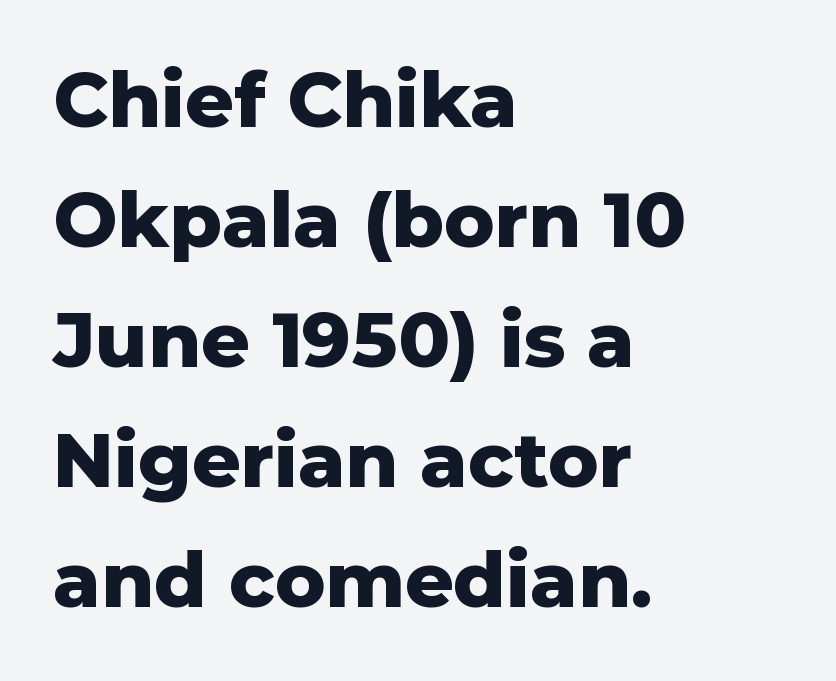
The image shows 76 px heavy sans-serif type, upright; set left-aligned, normal line spacing (1.58x), normal letter spacing, not underlined; low stroke contrast and a medium x-height.
